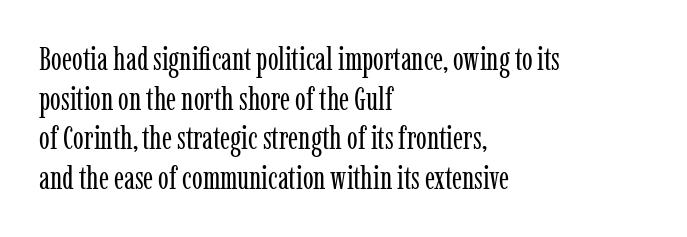
The image shows 32 px regular-weight, condensed serif type, upright; set left-aligned, line spacing 1.24x, normal letter spacing, not underlined; low stroke contrast and a medium x-height.
